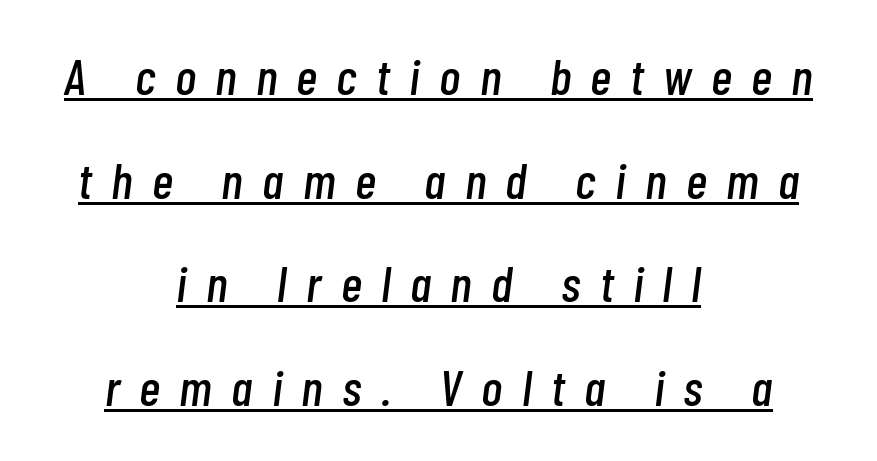
Each new line begins a long way beneath the previous one. Glyph-to-glyph distance is far greater than everyday printed text. Where is the straight margin? There isn't one; the lines are centered. Check the space under the baseline: a stroke is drawn there. The face used here is proportionally spaced, like ordinary book or web type.
